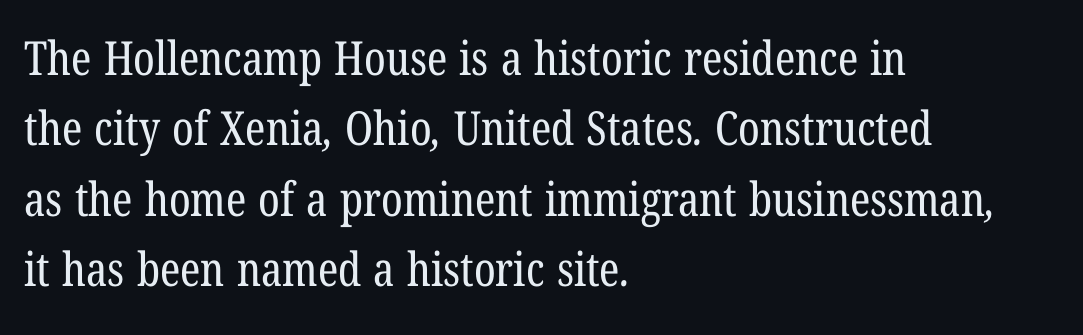
{"serif": "yes", "bold": "no", "weight": "regular", "width": "condensed", "stroke_contrast": "low", "x_height": "medium", "monospaced": "no", "underline": "no", "align": "left", "line_spacing": "normal", "line_spacing_ratio": 1.5, "letter_spacing": "normal", "letter_spacing_em": 0.0, "glyph_px": 47}
